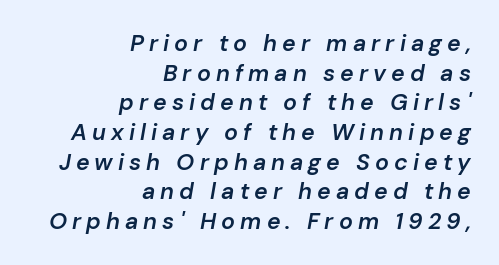
The image shows 23 px text type, italic (leaning right); set right-aligned, normal line spacing (1.29x), unusually wide letter spacing (+0.22 em), not underlined.
